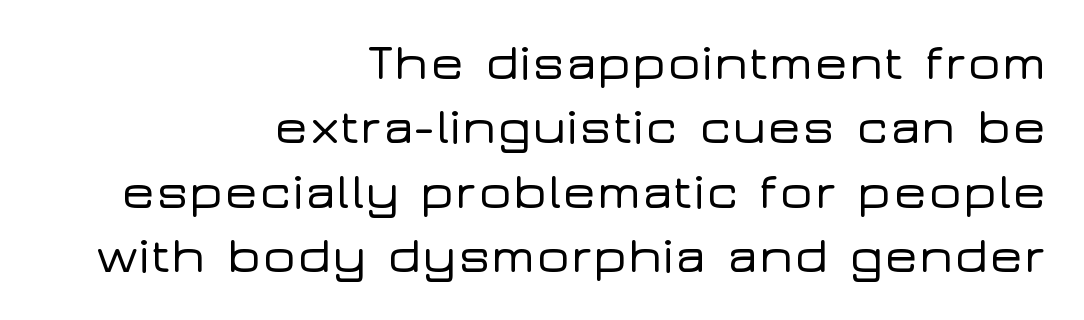
{"serif": "no", "italic": "no", "width": "wide", "stroke_contrast": "low", "x_height": "medium", "monospaced": "no", "underline": "no", "align": "right", "line_spacing": "normal", "line_spacing_ratio": 1.26, "letter_spacing": "normal", "letter_spacing_em": 0.0, "glyph_px": 51}
